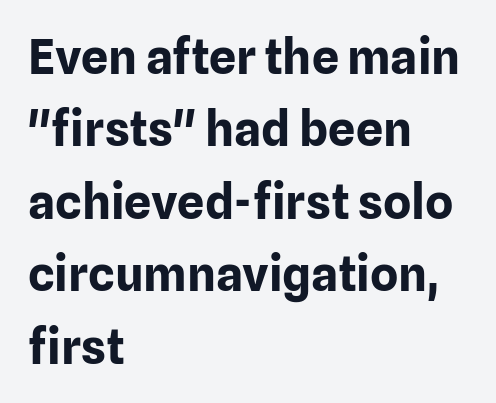
{"serif": "no", "italic": "no", "bold": "yes", "weight": "bold", "width": "normal", "stroke_contrast": "low", "x_height": "medium", "monospaced": "no", "underline": "no", "align": "left", "line_spacing": "normal", "line_spacing_ratio": 1.51, "letter_spacing": "normal", "letter_spacing_em": 0.0, "glyph_px": 48}
